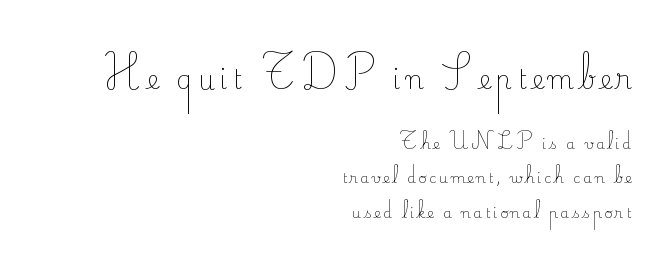
The strokes are not fattened; the text isn't bold. In terms of posture, this sample is upright. Honestly, the rows look like they've been pulled way apart. Horizontally, the lines are justified to the trailing edge only. Size contrast runs from large at the top to small at the bottom.
